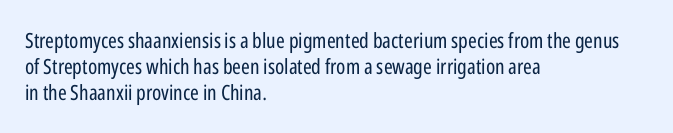
Does extra space separate the letters? No, they use regular spacing. Layout note: lines flush left. The area under the type is left untouched. This reads as an unemphasized weight, regular at the heaviest. This is roman type, the default non-slanted kind. Vertical spacing — default.
